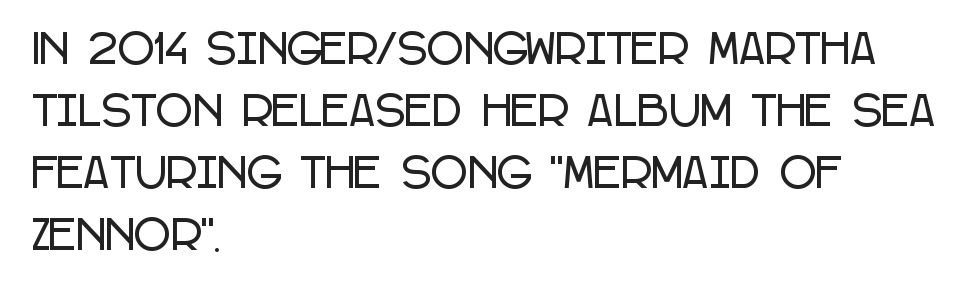
Q: Is the text italic (slanted)? A: No, it is upright.
Q: Is the typeface a serif or a sans-serif typeface? A: Sans-serif.
Q: Is the text underlined? A: No.
Q: How is the paragraph aligned? A: Left-aligned.
Q: Is the spacing between letters normal or unusually wide? A: Normal.
Q: Is the spacing between lines tight, normal or loose? A: Normal.
Q: Width (condensed, normal, or wide)? A: Condensed.
Q: Stroke contrast? A: Low.
Q: x-height? A: Large.
Q: Monospaced? A: No.
